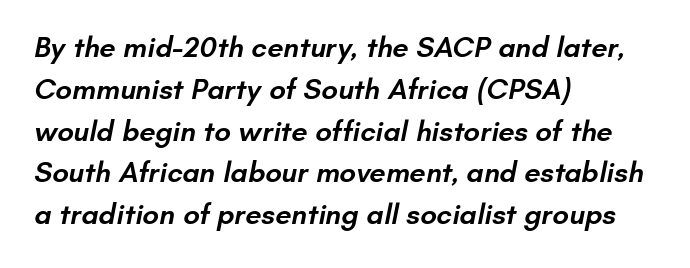
{"serif": "no", "bold": "semi", "weight": "semibold", "width": "normal", "stroke_contrast": "low", "x_height": "small", "monospaced": "no", "underline": "no", "align": "left", "line_spacing": "normal", "line_spacing_ratio": 1.44, "letter_spacing": "normal", "letter_spacing_em": 0.0, "glyph_px": 29}
